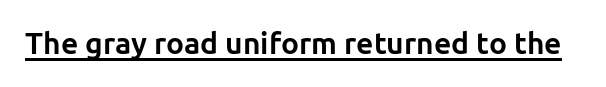
Q: Is the text bold? A: Yes.
Q: Is the text italic (slanted)? A: No, it is upright.
Q: Is the typeface a serif or a sans-serif typeface? A: Sans-serif.
Q: Is the text underlined? A: Yes.
Q: Is the spacing between letters normal or unusually wide? A: Normal.
Q: Width (condensed, normal, or wide)? A: Normal.
Q: Stroke contrast? A: Low.
Q: x-height? A: Medium.
Q: Monospaced? A: No.
